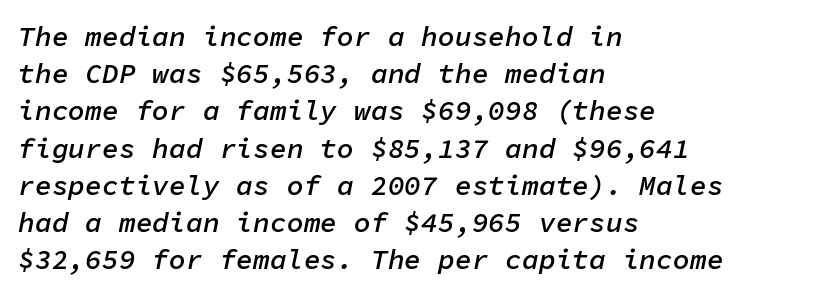
The image shows 28 px semibold type, italic (leaning right), monospaced; set left-aligned, normal line spacing (1.33x), normal letter spacing, not underlined; low stroke contrast and a medium x-height.
